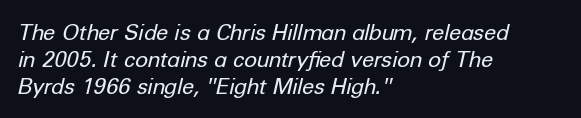
The image shows 22 px text type, italic (leaning right); set left-aligned, line spacing 1.23x, normal letter spacing, not underlined.
